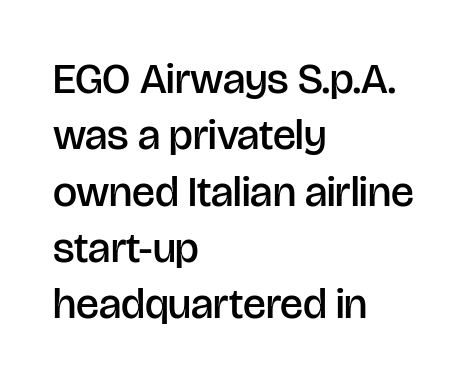
The image shows 43 px semibold sans-serif type, upright; set left-aligned, normal line spacing (1.31x), normal letter spacing, not underlined; low stroke contrast and a large x-height.
